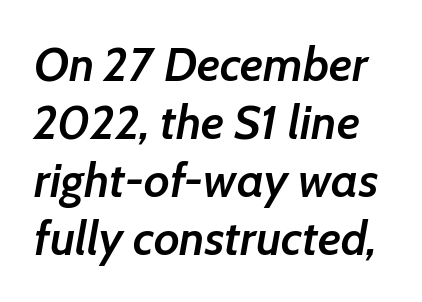
{"italic": "yes", "lean": "right", "slant_degrees": 7, "bold": "semi", "weight": "semibold", "width": "normal", "stroke_contrast": "low", "x_height": "medium", "monospaced": "no", "underline": "no", "line_spacing_ratio": 1.21, "letter_spacing": "normal", "letter_spacing_em": 0.0, "glyph_px": 48}
